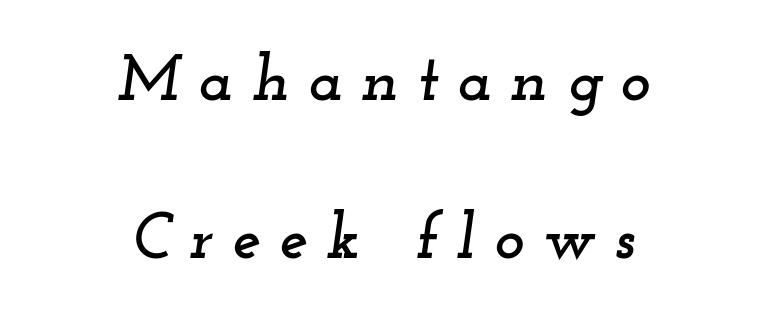
The image shows 64 px wide serif type, italic (leaning right); set centered, loose line spacing (2.47x), unusually wide letter spacing (+0.29 em), not underlined; low stroke contrast and a small x-height.
